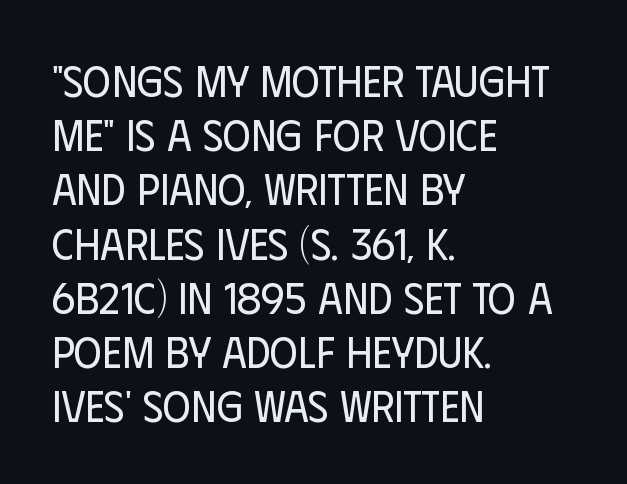
The image shows 43 px regular-weight, condensed sans-serif type, upright; set left-aligned, normal line spacing (1.26x), normal letter spacing, not underlined; low stroke contrast and a large x-height.
